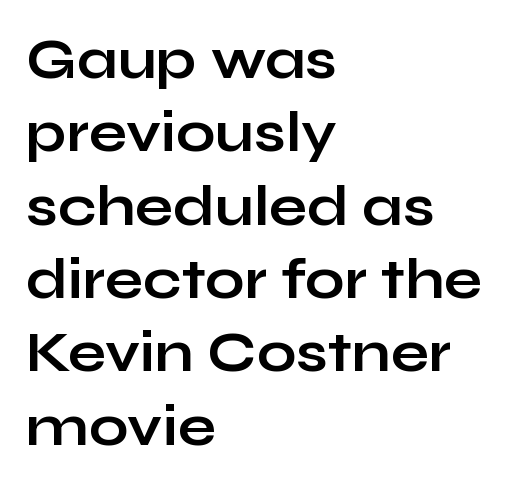
{"serif": "no", "italic": "no", "bold": "yes", "weight": "bold", "width": "wide", "stroke_contrast": "low", "x_height": "medium", "monospaced": "no", "underline": "no", "align": "left", "line_spacing": "normal", "line_spacing_ratio": 1.31, "letter_spacing": "normal", "letter_spacing_em": 0.0, "glyph_px": 56}
